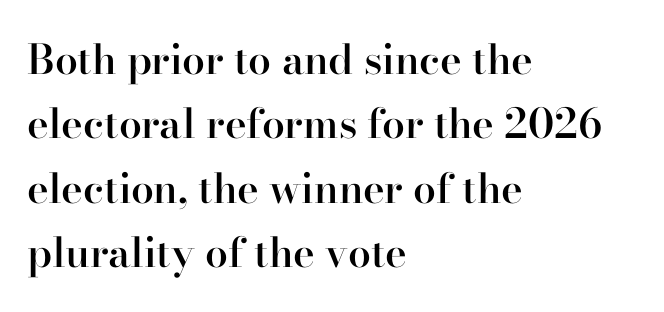
Is the letter spacing exaggerated? No — it looks like the ordinary default. A serif font was chosen for this passage. Honestly, there is no underline to notice here at all. Stems and bowls a touch heavier than normal — semibold.
